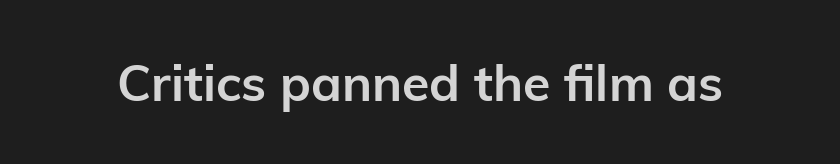
The image shows 50 px semibold sans-serif type, upright; set normal letter spacing, not underlined; low stroke contrast and a medium x-height.
